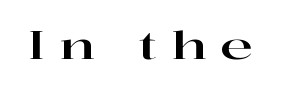
The face used here is rendered with a markedly widened letterfit. Ascenders rise straight up at ninety degrees. Unlike a clean sans, this face finishes its strokes with serifs. The letters advance in unequal steps, a hallmark of proportional type. Underlining? Definitely not there.
